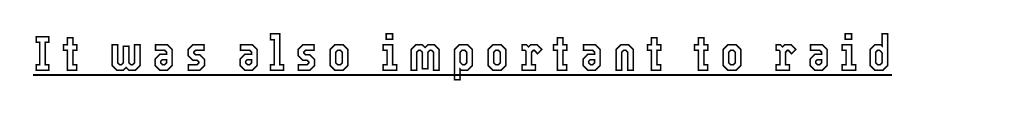
The image shows 50 px condensed type, upright; set underlined; a medium x-height.
